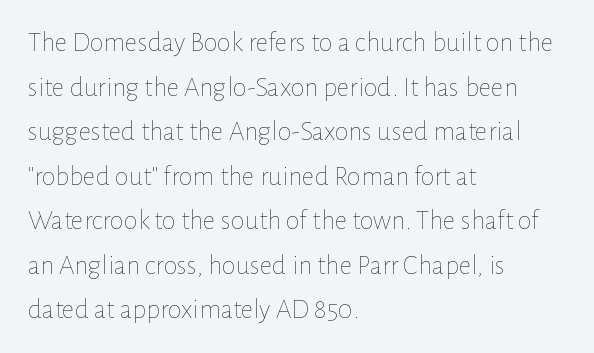
Q: Is the text bold? A: No.
Q: Is the text italic (slanted)? A: No, it is upright.
Q: Is the text underlined? A: No.
Q: How is the paragraph aligned? A: Left-aligned.
Q: Is the spacing between letters normal or unusually wide? A: Normal.
Q: Is the spacing between lines tight, normal or loose? A: Normal.
Q: Width (condensed, normal, or wide)? A: Normal.
Q: Stroke contrast? A: Low.
Q: x-height? A: Medium.
Q: Monospaced? A: No.
